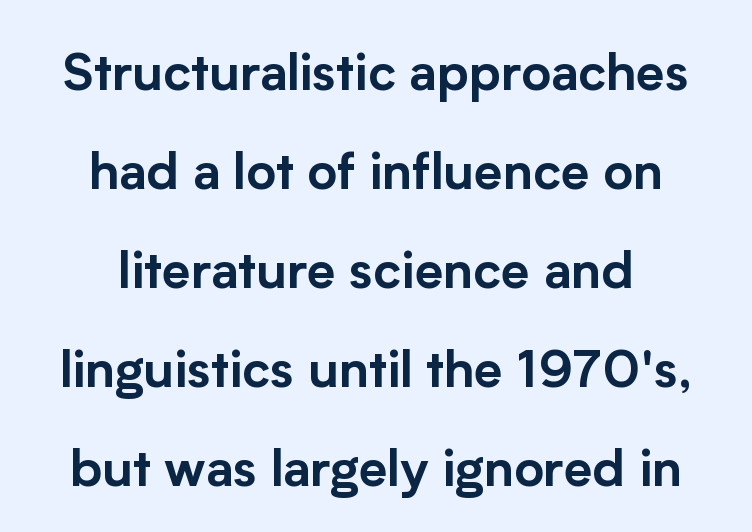
Q: Is the text italic (slanted)? A: No, it is upright.
Q: Is the typeface a serif or a sans-serif typeface? A: Sans-serif.
Q: Is the text underlined? A: No.
Q: How is the paragraph aligned? A: Centered.
Q: Is the spacing between letters normal or unusually wide? A: Normal.
Q: Is the spacing between lines tight, normal or loose? A: Loose.
Q: Width (condensed, normal, or wide)? A: Normal.
Q: Stroke contrast? A: Low.
Q: x-height? A: Medium.
Q: Monospaced? A: No.
